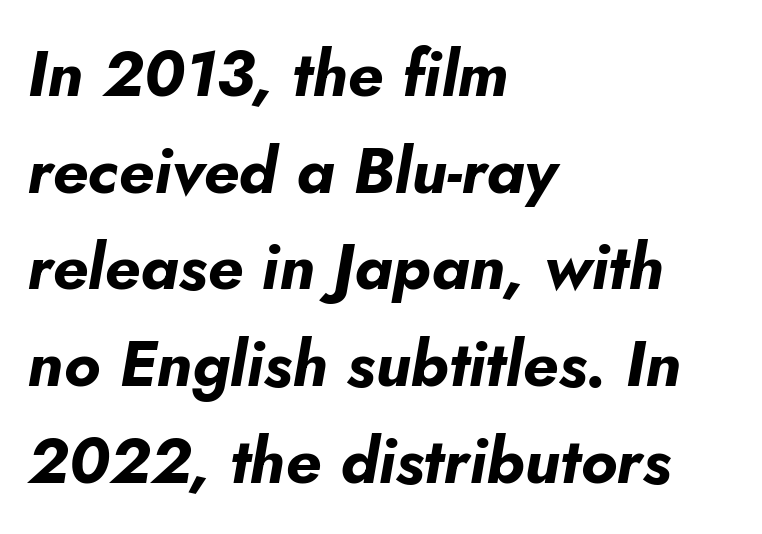
The image shows 64 px bold type, italic (leaning right); set left-aligned, normal line spacing (1.51x), normal letter spacing, not underlined; low stroke contrast and a small x-height.
